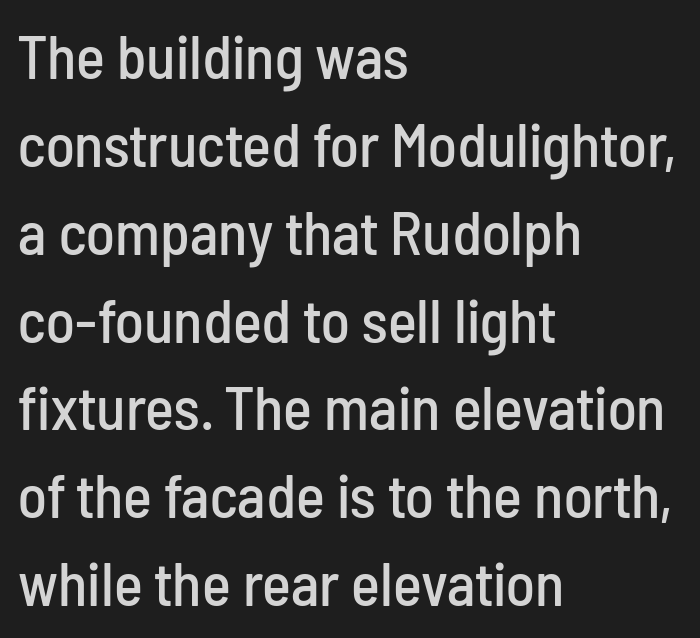
The image shows 61 px condensed sans-serif type, upright; set left-aligned, normal line spacing (1.44x), normal letter spacing, not underlined; low stroke contrast and a medium x-height.
